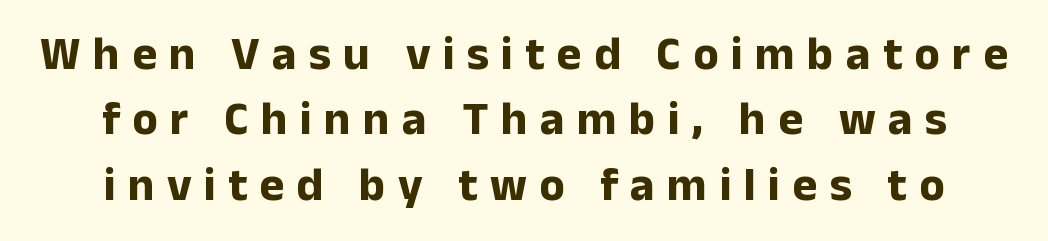
{"serif": "no", "italic": "no", "bold": "yes", "weight": "bold", "width": "normal", "stroke_contrast": "low", "x_height": "medium", "monospaced": "no", "underline": "no", "align": "center", "line_spacing": "normal", "line_spacing_ratio": 1.39, "letter_spacing": "wide", "letter_spacing_em": 0.26, "glyph_px": 47}
